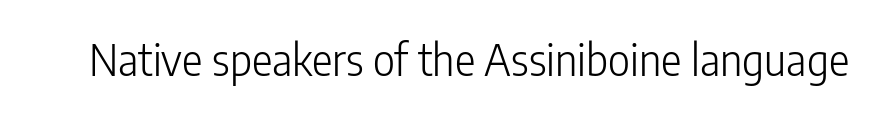
The image shows 43 px light, condensed sans-serif type, upright; set normal letter spacing, not underlined; low stroke contrast and a medium x-height.
